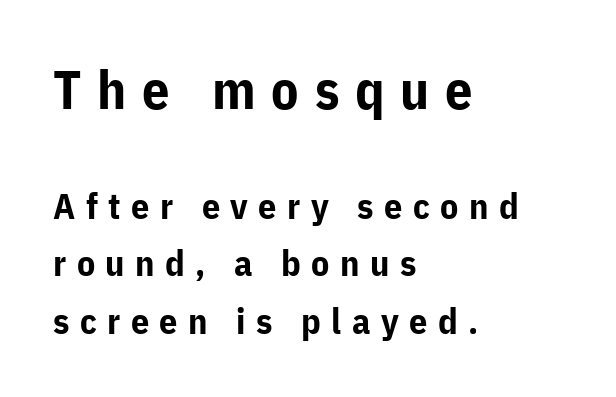
The image shows 54 px bold sans-serif type, upright; set left-aligned, normal line spacing (1.59x), unusually wide letter spacing (+0.29 em), not underlined; the first (top) block is 1.5x larger; low stroke contrast and a medium x-height.
